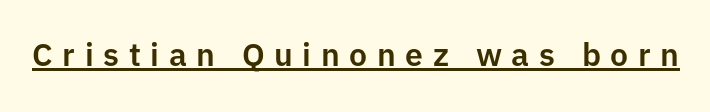
{"serif": "no", "italic": "no", "width": "normal", "stroke_contrast": "low", "x_height": "medium", "monospaced": "no", "underline": "yes", "letter_spacing": "wide", "letter_spacing_em": 0.3, "glyph_px": 32}
